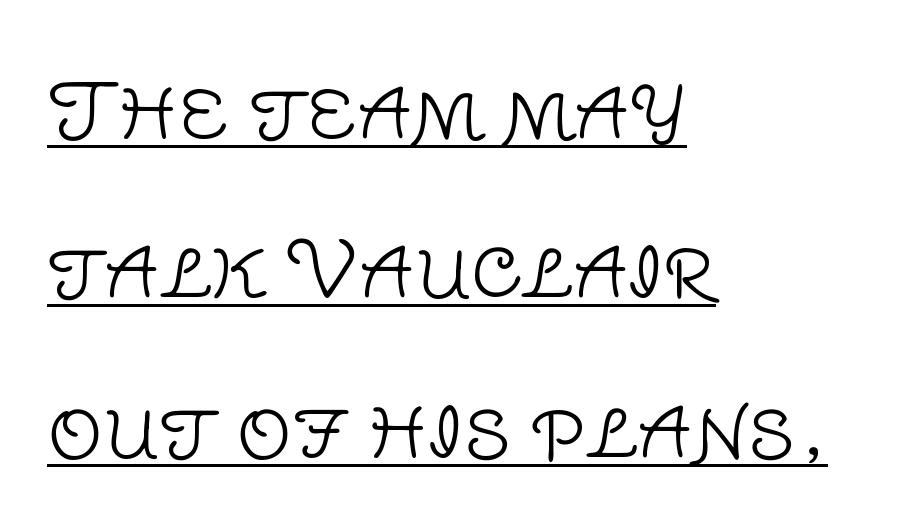
{"serif": "no", "bold": "no", "weight": "light", "width": "normal", "stroke_contrast": "low", "x_height": "large", "monospaced": "no", "underline": "yes", "align": "left", "line_spacing": "loose", "line_spacing_ratio": 2.07, "letter_spacing": "normal", "letter_spacing_em": 0.0, "glyph_px": 77}
